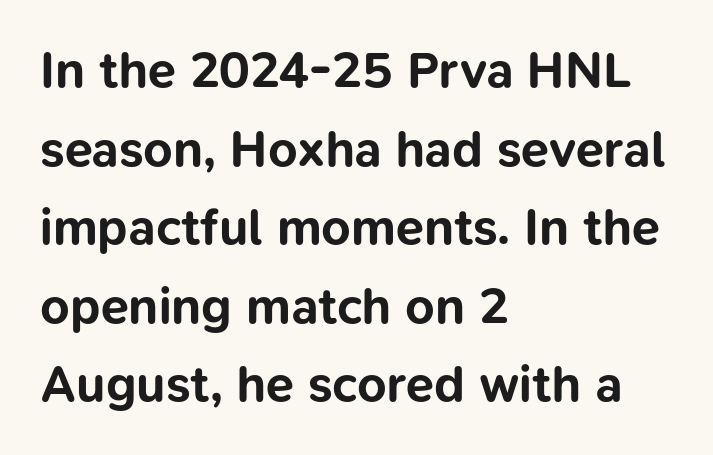
{"serif": "no", "italic": "no", "bold": "yes", "weight": "bold", "width": "normal", "stroke_contrast": "low", "x_height": "medium", "monospaced": "no", "underline": "no", "align": "left", "line_spacing": "normal", "line_spacing_ratio": 1.54, "letter_spacing": "normal", "letter_spacing_em": 0.0, "glyph_px": 51}
